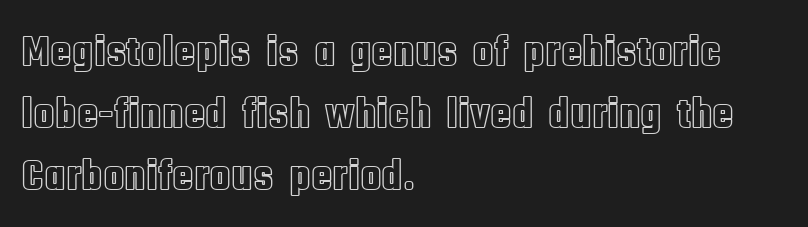
{"italic": "no", "width": "condensed", "x_height": "large", "monospaced": "no", "underline": "no", "align": "left", "line_spacing": "normal", "line_spacing_ratio": 1.41, "letter_spacing": "normal", "letter_spacing_em": 0.0, "glyph_px": 44}
